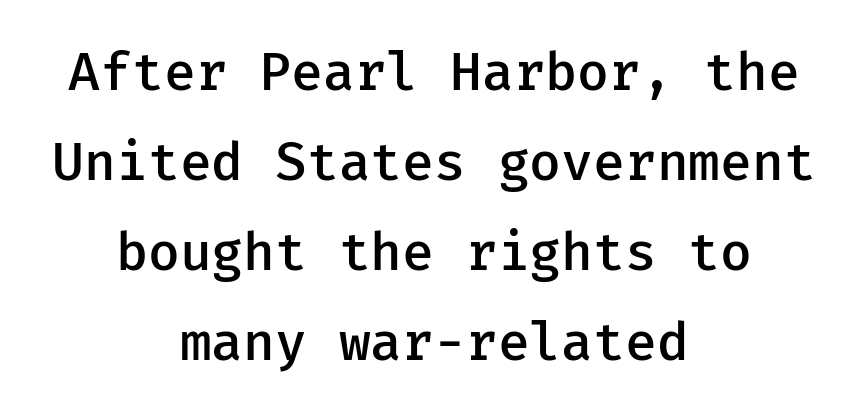
Q: Is the text bold? A: Semi-bold.
Q: Is the text italic (slanted)? A: No, it is upright.
Q: Is the typeface a serif or a sans-serif typeface? A: Sans-serif.
Q: Is the text underlined? A: No.
Q: How is the paragraph aligned? A: Centered.
Q: Is the spacing between letters normal or unusually wide? A: Normal.
Q: Is the spacing between lines tight, normal or loose? A: Normal.
Q: Width (condensed, normal, or wide)? A: Normal.
Q: Stroke contrast? A: Low.
Q: x-height? A: Medium.
